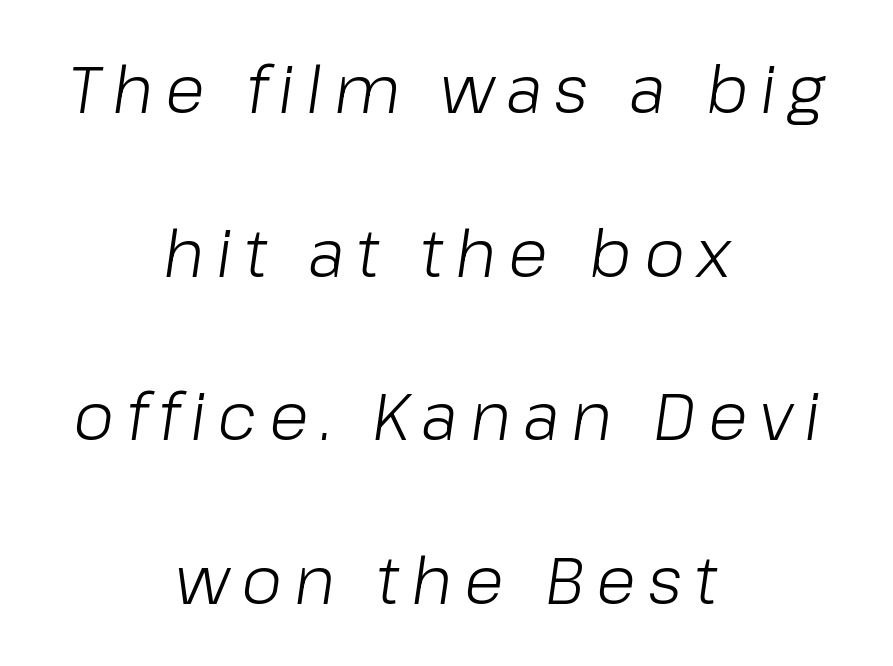
An italicized treatment has been applied to the whole sample. Spacing verdict: proportional, widths tailored to each character. Underlining? Definitely not there. A light-to-regular cut is what we see here.
